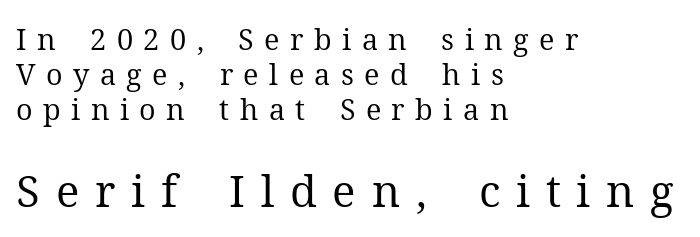
{"serif": "yes", "italic": "no", "bold": "no", "weight": "regular", "width": "normal", "stroke_contrast": "medium", "x_height": "medium", "monospaced": "no", "underline": "no", "align": "left", "line_spacing_ratio": 1.21, "letter_spacing": "wide", "letter_spacing_em": 0.36, "larger_block": "second", "size_ratio": 1.52, "glyph_px": 44}
